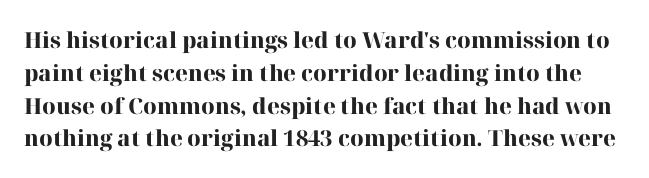
Italic: no, the glyphs are upright roman. Honestly, there is no underline to notice here at all. The lines sit at an ordinary, default distance from one another. Every letter is thick-stroked: bold, no question. Honestly, the letter spacing is just normal — you wouldn't notice it.
